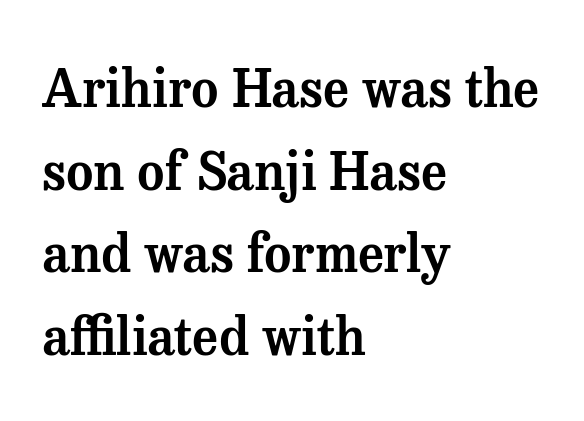
The image shows 52 px serif type, upright; set left-aligned, normal line spacing (1.59x), normal letter spacing, not underlined; medium stroke contrast and a medium x-height.
